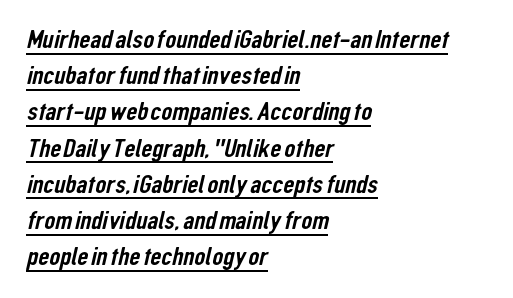
{"underline": "yes", "align": "left", "line_spacing": "normal", "line_spacing_ratio": 1.34, "letter_spacing": "normal", "letter_spacing_em": 0.0, "glyph_px": 27}
